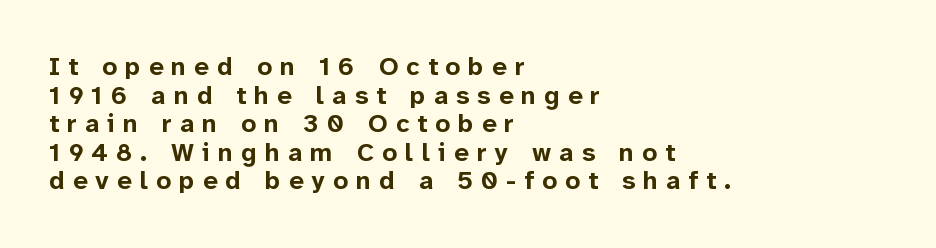
{"italic": "no", "bold": "yes", "underline": "no", "align": "left", "line_spacing": "tight", "line_spacing_ratio": 1.1, "letter_spacing": "wide", "letter_spacing_em": 0.31, "glyph_px": 26}
